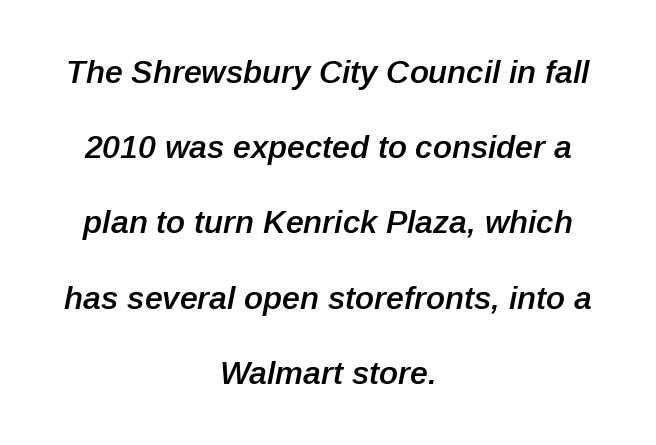
Q: Is the text bold? A: Semi-bold.
Q: Is the text italic (slanted)? A: Yes, it leans right by about 12 degrees.
Q: Is the text underlined? A: No.
Q: How is the paragraph aligned? A: Centered.
Q: Is the spacing between letters normal or unusually wide? A: Normal.
Q: Is the spacing between lines tight, normal or loose? A: Loose.
Q: Width (condensed, normal, or wide)? A: Normal.
Q: Stroke contrast? A: Low.
Q: x-height? A: Medium.
Q: Monospaced? A: No.
